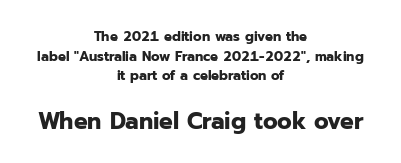
Q: Is the text bold? A: Yes.
Q: Is the text italic (slanted)? A: No, it is upright.
Q: Is the text underlined? A: No.
Q: How is the paragraph aligned? A: Centered.
Q: Is the spacing between letters normal or unusually wide? A: Normal.
Q: Is the spacing between lines tight, normal or loose? A: Normal.
Q: Which block of text is set in a larger size, the first (top) or the second (bottom)? A: The second (bottom) one.
